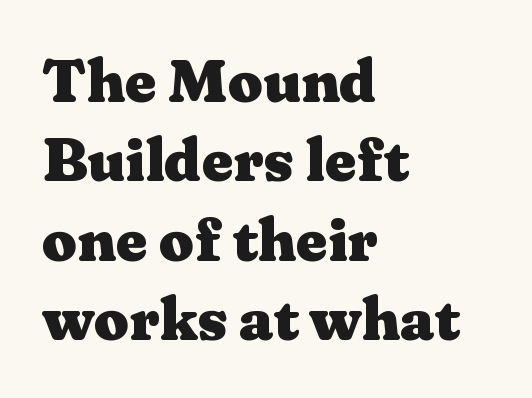
Classification — serif. The area under the type is left untouched. Leading matches the norm, producing a regular column. This sample uses an upright cut, with every glyph sitting square on the baseline. You'd pick this weight for a headline — it's a proper bold.
